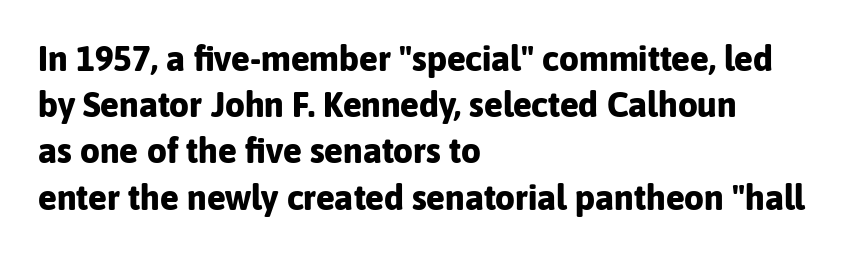
{"serif": "no", "italic": "no", "bold": "yes", "weight": "bold", "width": "normal", "stroke_contrast": "low", "x_height": "medium", "monospaced": "no", "underline": "no", "align": "left", "line_spacing": "normal", "line_spacing_ratio": 1.32, "letter_spacing": "normal", "letter_spacing_em": 0.0, "glyph_px": 35}
